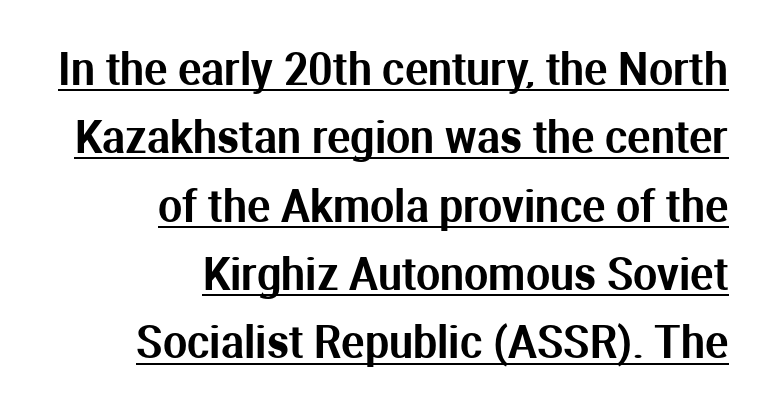
Students, note that the glyphs here touch the page at normal intervals. Stroke terminals: plain, sans-serif. Tall strokes in this sample are plumb rather than angled. Line endings align vertically; line beginnings do not. Spacing verdict: proportional, widths tailored to each character. A normal amount of white space separates one row of letters from the next.
